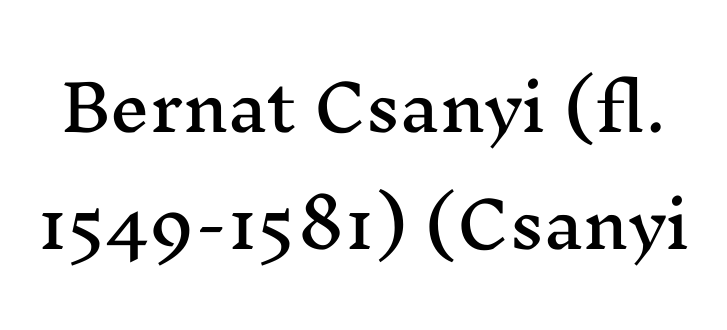
The typeface chosen for these lines features serifs. This rendering features lettering with no underline. Characters follow at the spacing the type designer built in. A typesetter would mark this as roman, not italic. Here the designer chose a conventional face with non-uniform glyph widths.
